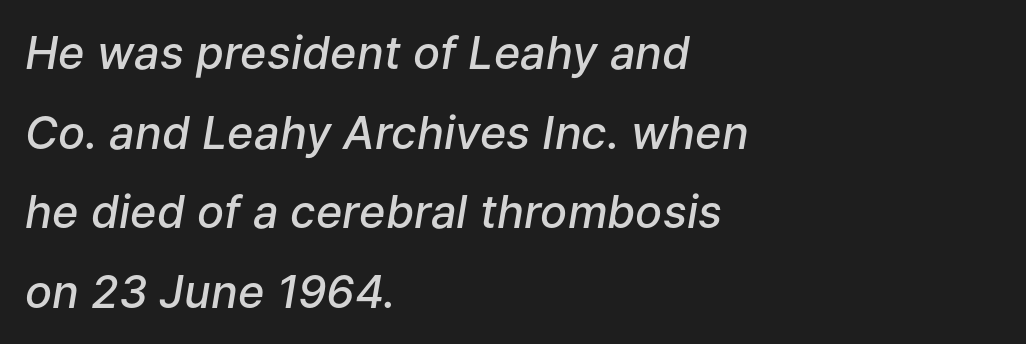
Q: Is the text bold? A: Semi-bold.
Q: Is the text italic (slanted)? A: Yes, it leans right by about 9 degrees.
Q: Is the text underlined? A: No.
Q: How is the paragraph aligned? A: Left-aligned.
Q: Is the spacing between letters normal or unusually wide? A: Normal.
Q: Width (condensed, normal, or wide)? A: Normal.
Q: Stroke contrast? A: Low.
Q: x-height? A: Medium.
Q: Monospaced? A: No.
